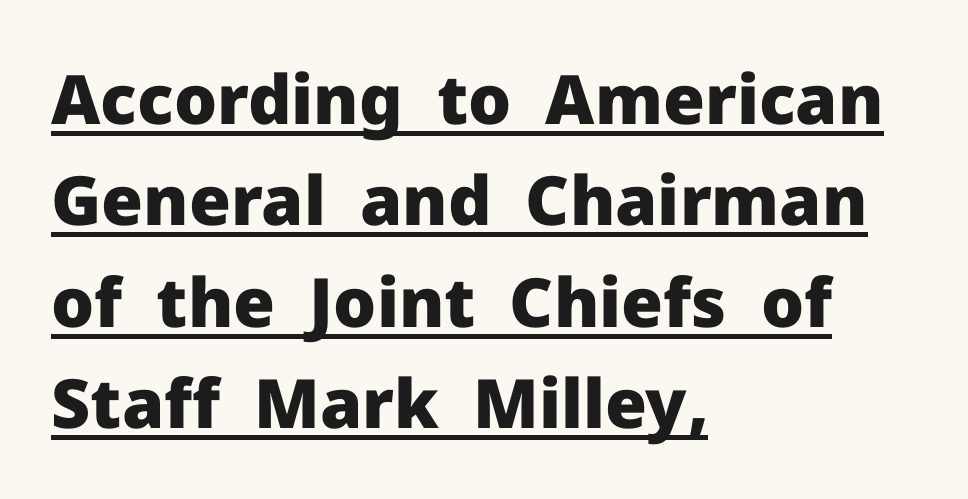
Visually the block forms a straight wall on the left and a jagged coastline on the right. The rendering uses the underline text-decoration. The rendering uses natural spacing where letterforms have individual widths. Bold? Absolutely — the strokes are thick and heavy. The lettering stays uniformly vertical, giving the passage a roman look.
